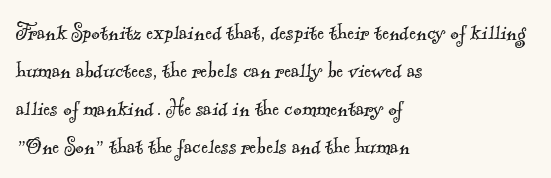
The image shows 26 px text type; set left-aligned, normal line spacing (1.46x), normal letter spacing, not underlined.
